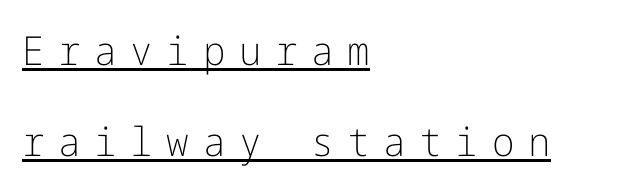
The image shows 40 px light sans-serif type, upright; set left-aligned, loose line spacing (2.27x), unusually wide letter spacing (+0.34 em), underlined; low stroke contrast and a medium x-height.
